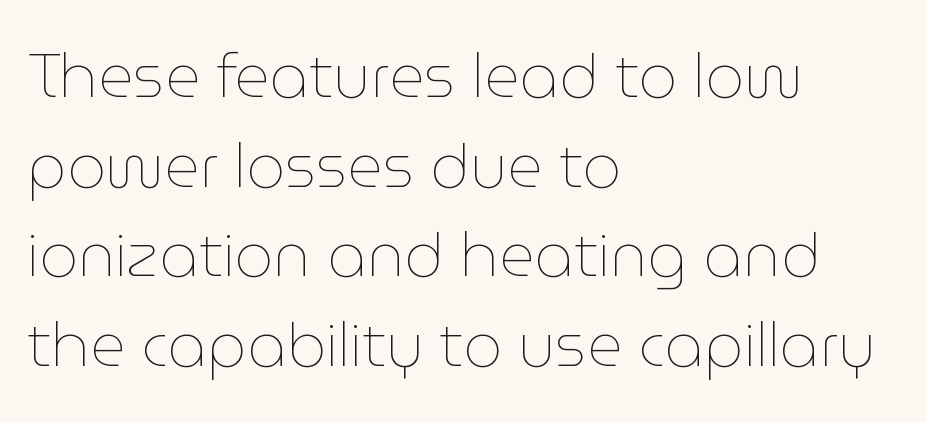
{"italic": "no", "bold": "no", "weight": "thin", "width": "normal", "stroke_contrast": "low", "x_height": "medium", "monospaced": "no", "underline": "no", "align": "left", "line_spacing": "normal", "line_spacing_ratio": 1.47, "letter_spacing": "normal", "letter_spacing_em": 0.0, "glyph_px": 61}
